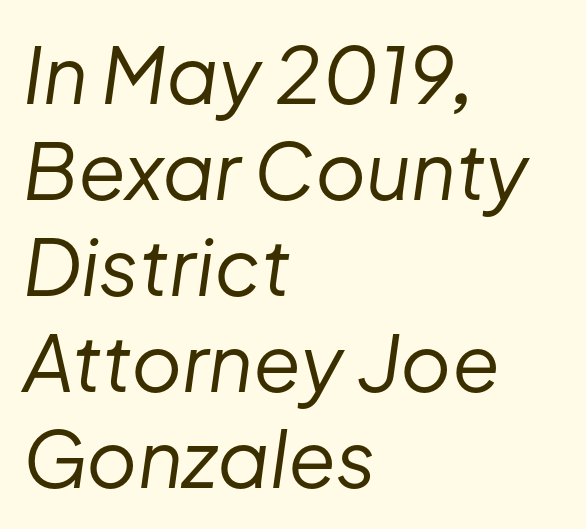
Underline: absent. This sample is left-justified, so line endings fall wherever the words run out. The letterforms sit shoulder to shoulder at normal distance. The letters advance in unequal steps, a hallmark of proportional type.
